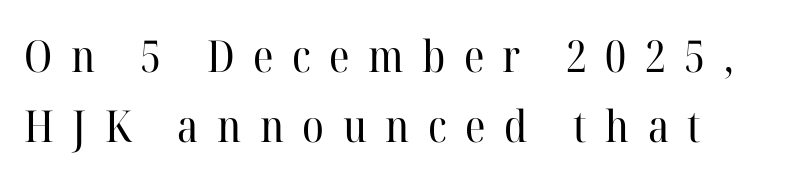
The face used here is rendered with a markedly widened letterfit. Compared with a centered layout, this one pins lines to the left instead. Do the letters lean? They stand straight. No heavy texture on the line: the type isn't bold. A typesetter would label this face a serif. These lines are rendered in a variable-pitch font.
